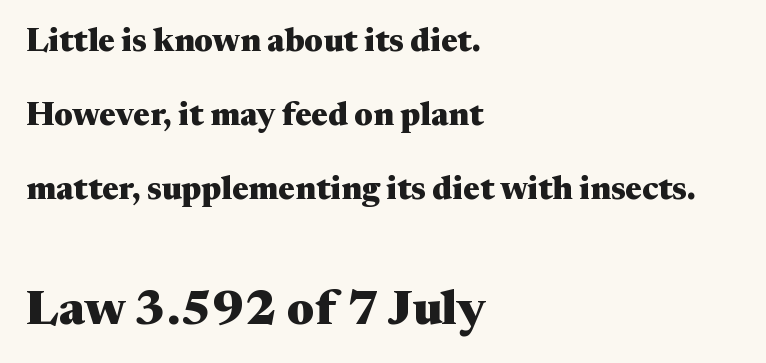
The image shows 49 px heavy, wide serif type, upright; set left-aligned, loose line spacing (2.24x), normal letter spacing, not underlined; the second (bottom) block is 1.48x larger; medium stroke contrast and a medium x-height.
